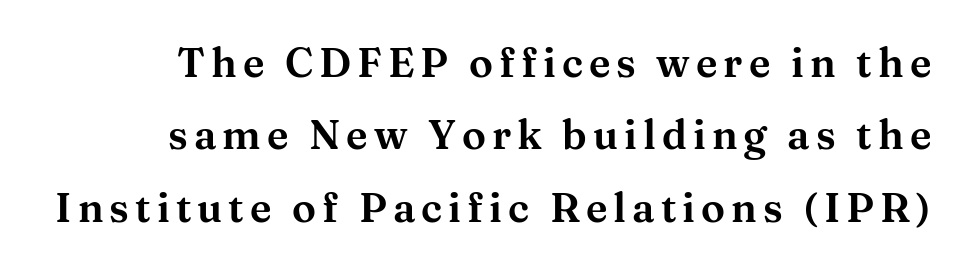
The image shows 40 px wide serif type, upright; set line spacing 1.81x, not underlined; medium stroke contrast and a medium x-height.
